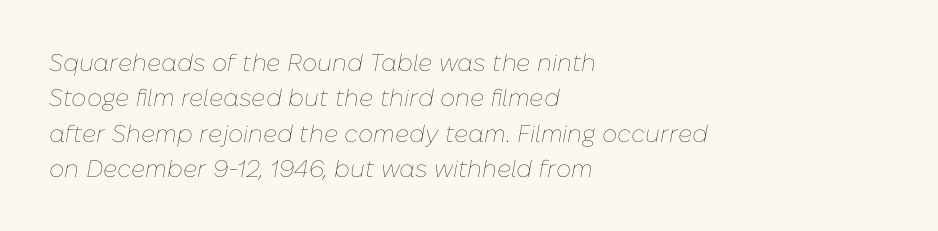
{"italic": "yes", "lean": "right", "slant_degrees": 10, "bold": "no", "underline": "no", "align": "left", "line_spacing": "normal", "line_spacing_ratio": 1.47, "letter_spacing": "normal", "letter_spacing_em": 0.0, "glyph_px": 24}
